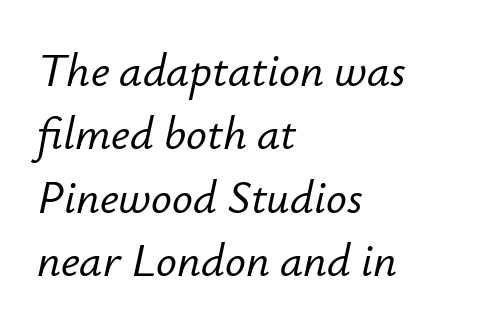
The image shows 46 px text type, italic (leaning right); set left-aligned, normal line spacing (1.38x), normal letter spacing, not underlined; low stroke contrast and a small x-height.
